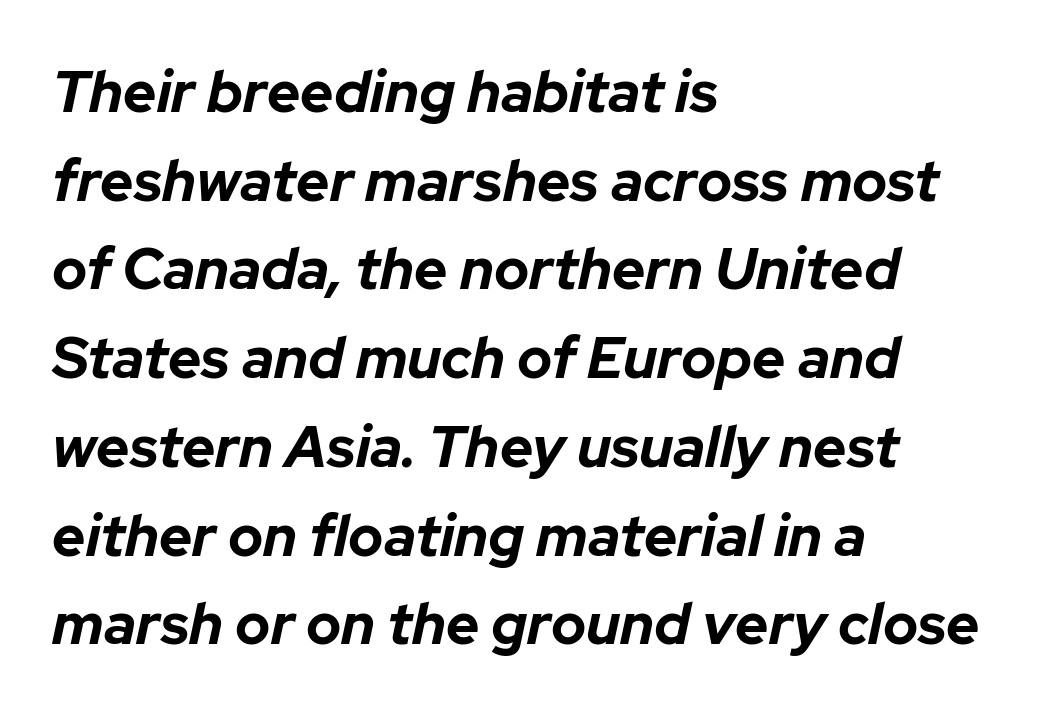
The image shows 58 px bold type, italic (leaning right); set left-aligned, normal line spacing (1.53x), normal letter spacing, not underlined; low stroke contrast and a medium x-height.
